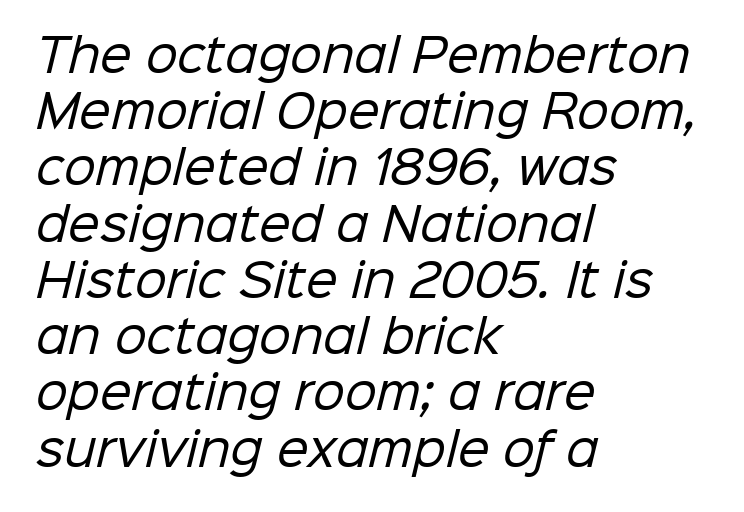
The horizontal fit of the characters is conventional and even. No feet cap the strokes, marking this as sans-serif type. Caption: face not bold, strokes unweighted. Layout note: lines flush left.
